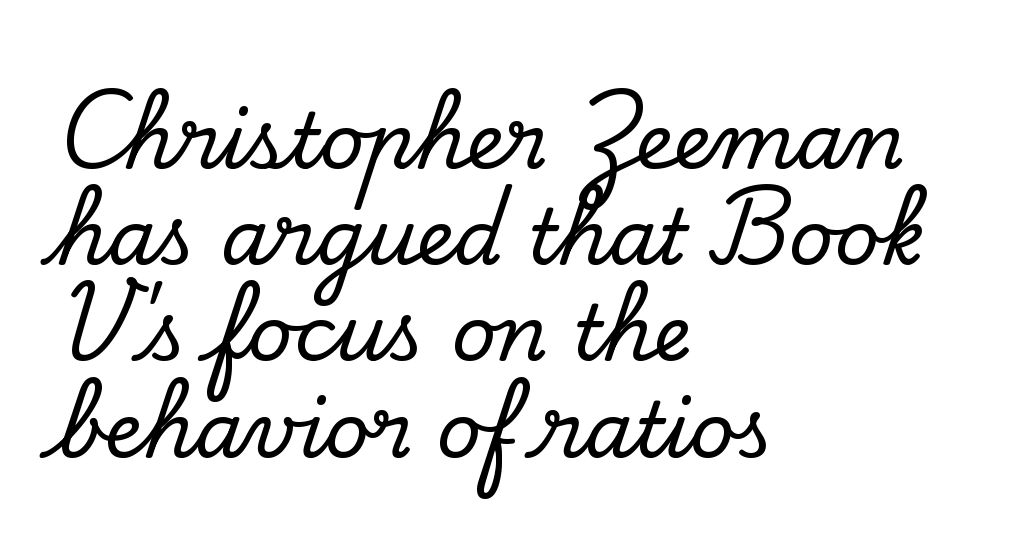
Nothing unusual about the tracking: characters are spaced as the font intends. Visually the block forms a straight wall on the left and a jagged coastline on the right. Observe the serifs anchoring each vertical stroke in this sample.
